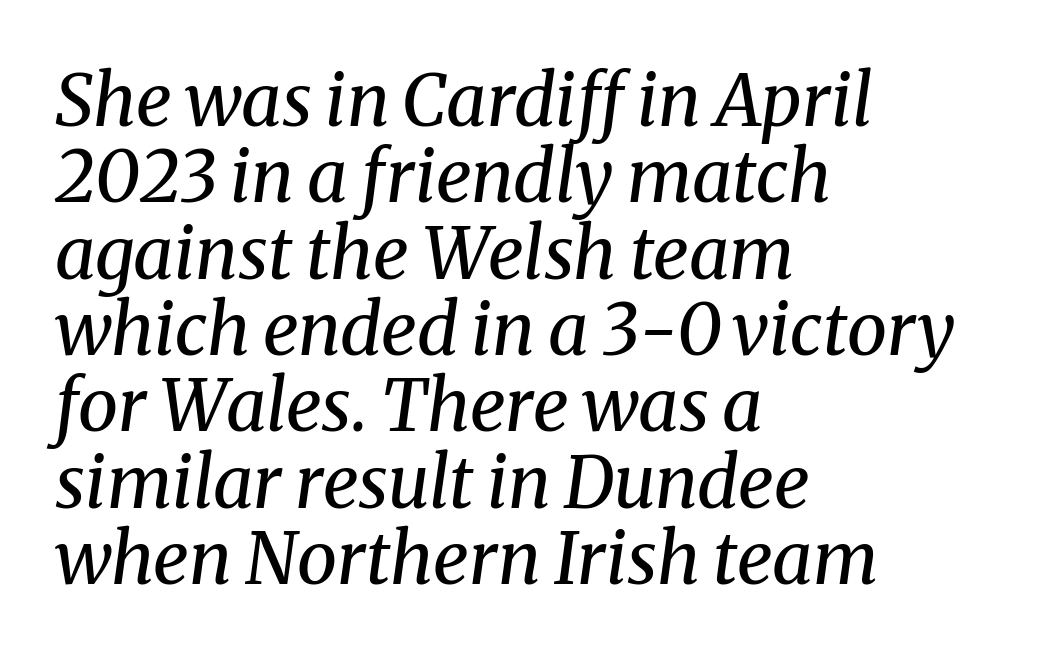
The image shows 72 px regular-weight serif type, italic (leaning right); set left-aligned, tight line spacing (1.06x), normal letter spacing, not underlined; medium stroke contrast and a medium x-height.
